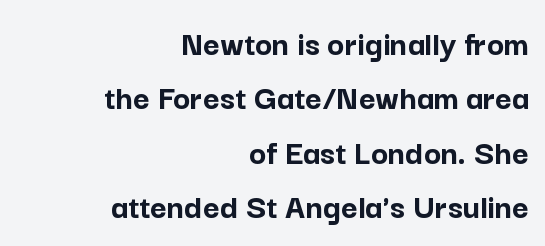
The image shows 36 px semibold sans-serif type, upright; set right-aligned, normal line spacing (1.51x), normal letter spacing, not underlined; low stroke contrast and a medium x-height.
